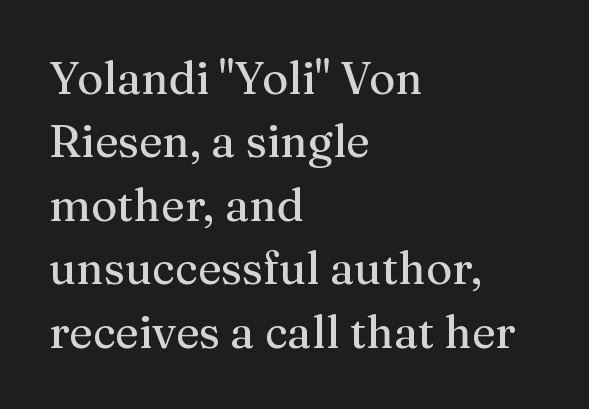
The image shows 45 px serif type, upright; set left-aligned, normal line spacing (1.41x), normal letter spacing, not underlined; medium stroke contrast and a medium x-height.
